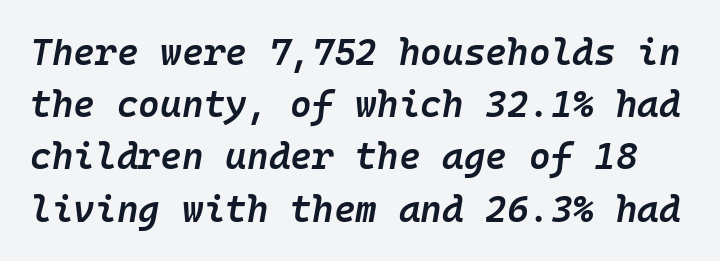
The image shows 37 px semibold type, italic (leaning right), monospaced; set normal line spacing (1.41x), normal letter spacing, not underlined; low stroke contrast and a medium x-height.
